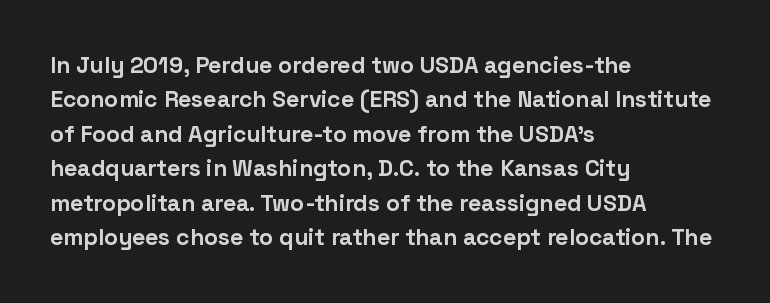
The image shows 23 px bold type, upright; set left-aligned, normal line spacing (1.5x), normal letter spacing, not underlined.
